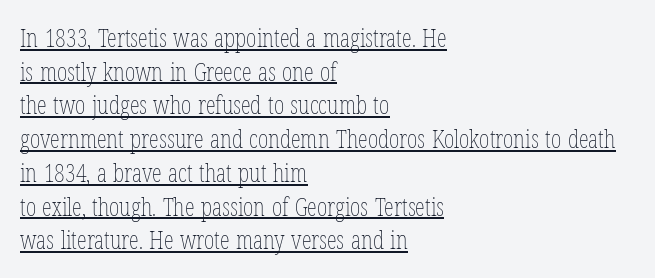
Honestly, the row spacing looks completely unremarkable. In designer terms, the underline attribute is active on this setting. You can tell it's not italic because the verticals are truly vertical. A classic flush-left, rag-right setting is used for this passage. The type is set solid horizontally, with unmodified tracking.
